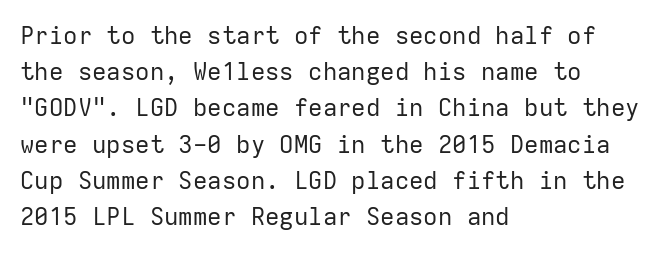
The image shows 24 px text type, upright; set left-aligned, normal line spacing (1.51x), normal letter spacing, not underlined.
